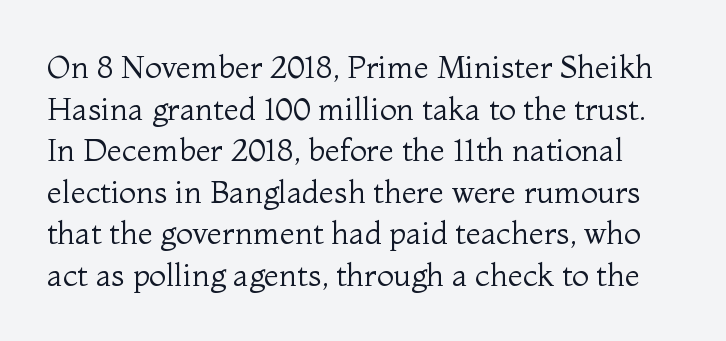
Q: Is the text bold? A: No.
Q: Is the text italic (slanted)? A: No, it is upright.
Q: Is the typeface a serif or a sans-serif typeface? A: Serif.
Q: Is the text underlined? A: No.
Q: Is the spacing between letters normal or unusually wide? A: Normal.
Q: Is the spacing between lines tight, normal or loose? A: Normal.
Q: Width (condensed, normal, or wide)? A: Normal.
Q: Stroke contrast? A: Medium.
Q: x-height? A: Medium.
Q: Monospaced? A: No.
